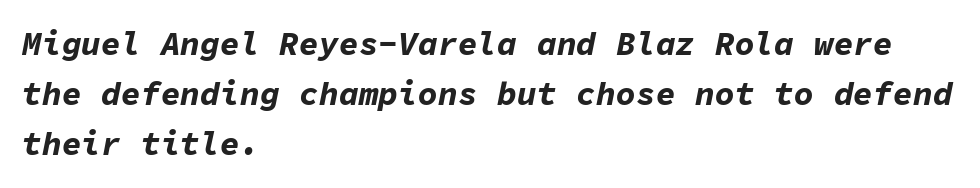
Q: Is the text bold? A: Yes.
Q: Is the text italic (slanted)? A: Yes, it leans right by about 11 degrees.
Q: Is the text underlined? A: No.
Q: How is the paragraph aligned? A: Left-aligned.
Q: Is the spacing between letters normal or unusually wide? A: Normal.
Q: Is the spacing between lines tight, normal or loose? A: Normal.
Q: Width (condensed, normal, or wide)? A: Normal.
Q: Stroke contrast? A: Low.
Q: x-height? A: Medium.
Q: Monospaced? A: Yes.
